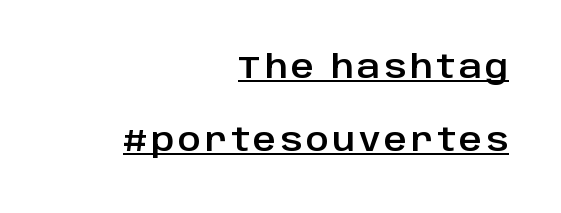
The letters carry no serifs — their stems end cleanly without finishing strokes. Does the lettering tilt? It doesn't — this is upright. This sample has the flowing, uneven cadence of proportional lettering. The paragraph has a hard right edge and a soft left edge. The lines are spread far apart with generous leading. The lettering is marked with a stroke running underneath it.
